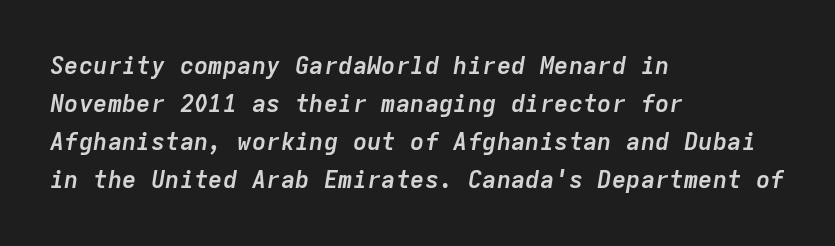
The setting favours the left margin, as ordinary paragraphs usually do. Plenty of ink on the page — the face is bold. Is the letter spacing exaggerated? No — it looks like the ordinary default. Descenders hang freely into open space.
